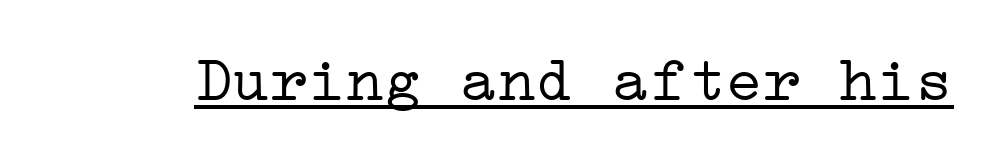
{"serif": "yes", "italic": "no", "bold": "no", "weight": "light", "width": "wide", "stroke_contrast": "low", "x_height": "medium", "underline": "yes", "letter_spacing": "normal", "letter_spacing_em": 0.0, "glyph_px": 63}
